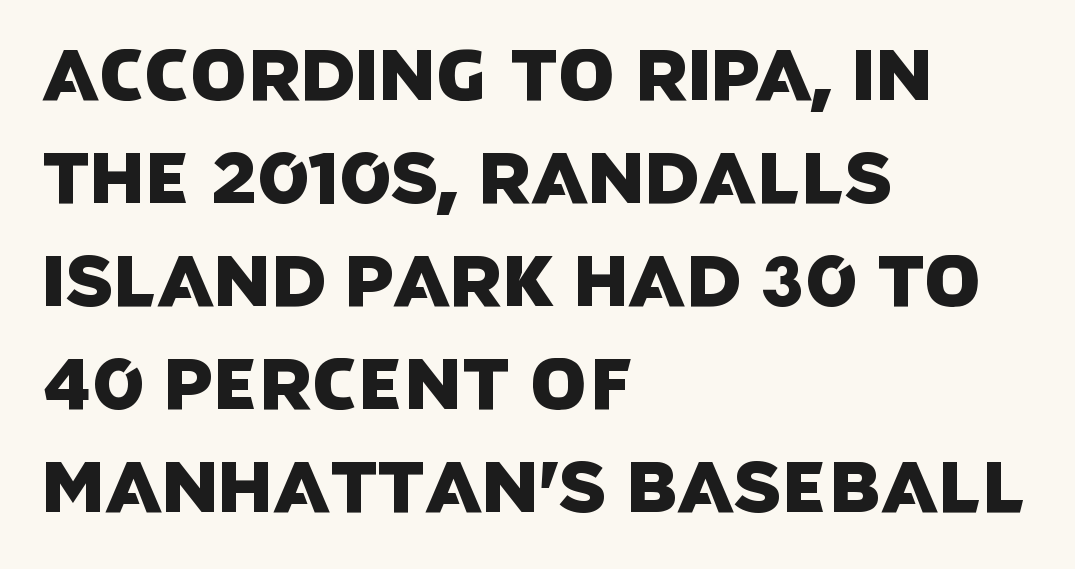
Q: Is the typeface a serif or a sans-serif typeface? A: Sans-serif.
Q: Is the text underlined? A: No.
Q: How is the paragraph aligned? A: Left-aligned.
Q: Is the spacing between letters normal or unusually wide? A: Normal.
Q: Is the spacing between lines tight, normal or loose? A: Normal.
Q: Width (condensed, normal, or wide)? A: Normal.
Q: Stroke contrast? A: Low.
Q: x-height? A: Large.
Q: Monospaced? A: No.
